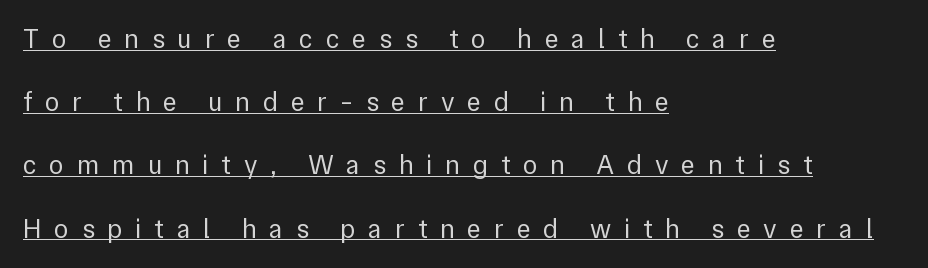
Q: Is the text bold? A: No.
Q: Is the text italic (slanted)? A: No, it is upright.
Q: Is the text underlined? A: Yes.
Q: How is the paragraph aligned? A: Left-aligned.
Q: Is the spacing between letters normal or unusually wide? A: Unusually wide.
Q: Is the spacing between lines tight, normal or loose? A: Loose.
